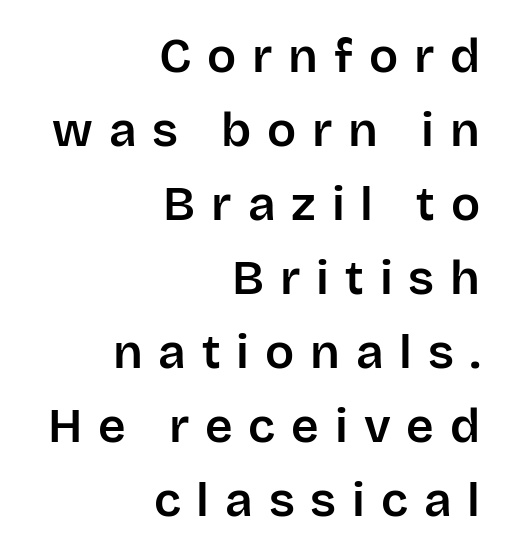
A roman cut, with each character standing at attention. No word sits above an underline. The lines sit at an ordinary, default distance from one another. The letterforms stand isolated, each surrounded by extra space. Is this a fixed-width face? No — the glyphs have proportional, varying widths.
